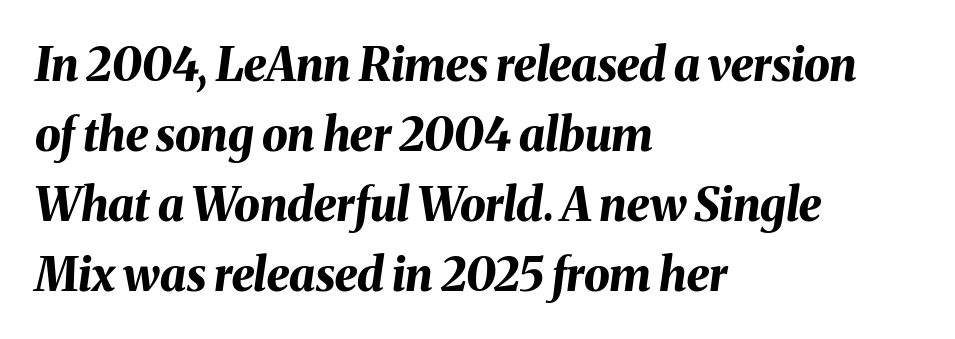
Q: Is the text bold? A: Yes.
Q: Is the text italic (slanted)? A: Yes, it leans right by about 8 degrees.
Q: Is the text underlined? A: No.
Q: How is the paragraph aligned? A: Left-aligned.
Q: Is the spacing between letters normal or unusually wide? A: Normal.
Q: Is the spacing between lines tight, normal or loose? A: Normal.
Q: Width (condensed, normal, or wide)? A: Normal.
Q: Stroke contrast? A: Medium.
Q: x-height? A: Medium.
Q: Monospaced? A: No.
